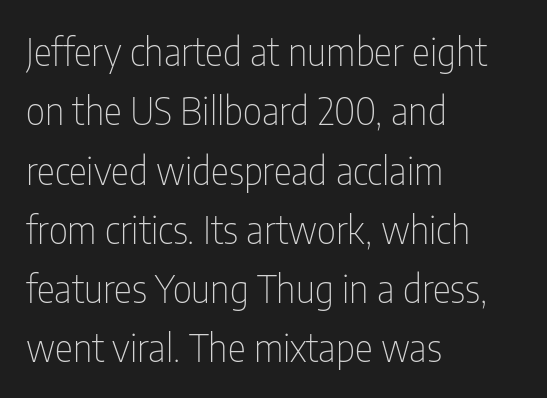
{"serif": "no", "italic": "no", "bold": "no", "weight": "thin", "width": "condensed", "stroke_contrast": "low", "x_height": "medium", "monospaced": "no", "underline": "no", "align": "left", "line_spacing": "normal", "line_spacing_ratio": 1.56, "letter_spacing": "normal", "letter_spacing_em": 0.0, "glyph_px": 38}
